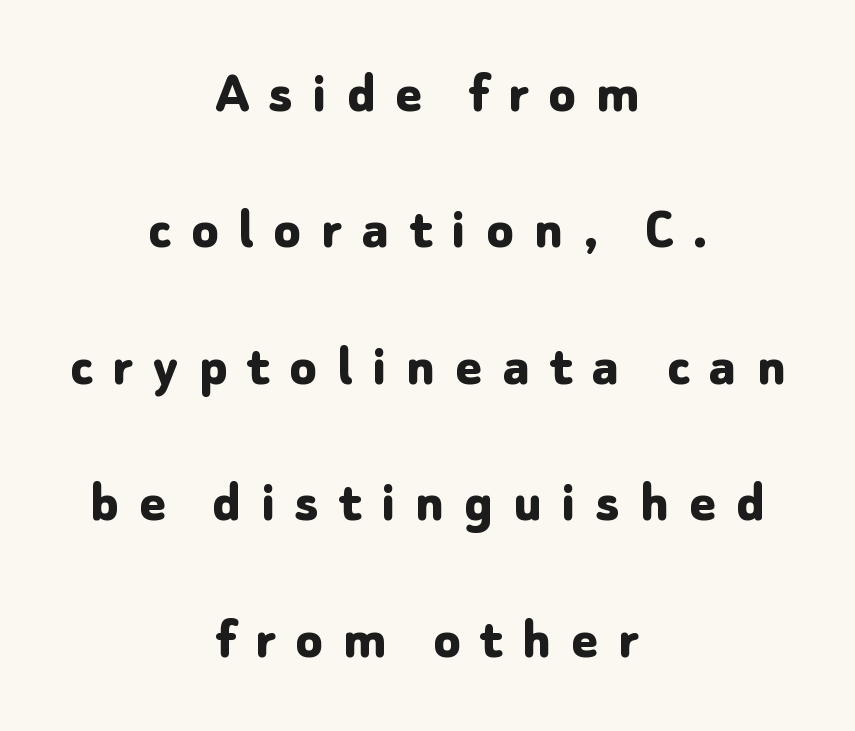
{"serif": "no", "italic": "no", "bold": "yes", "weight": "bold", "width": "normal", "stroke_contrast": "low", "x_height": "medium", "monospaced": "no", "underline": "no", "align": "center", "line_spacing": "loose", "line_spacing_ratio": 2.2, "letter_spacing": "wide", "letter_spacing_em": 0.32, "glyph_px": 62}
